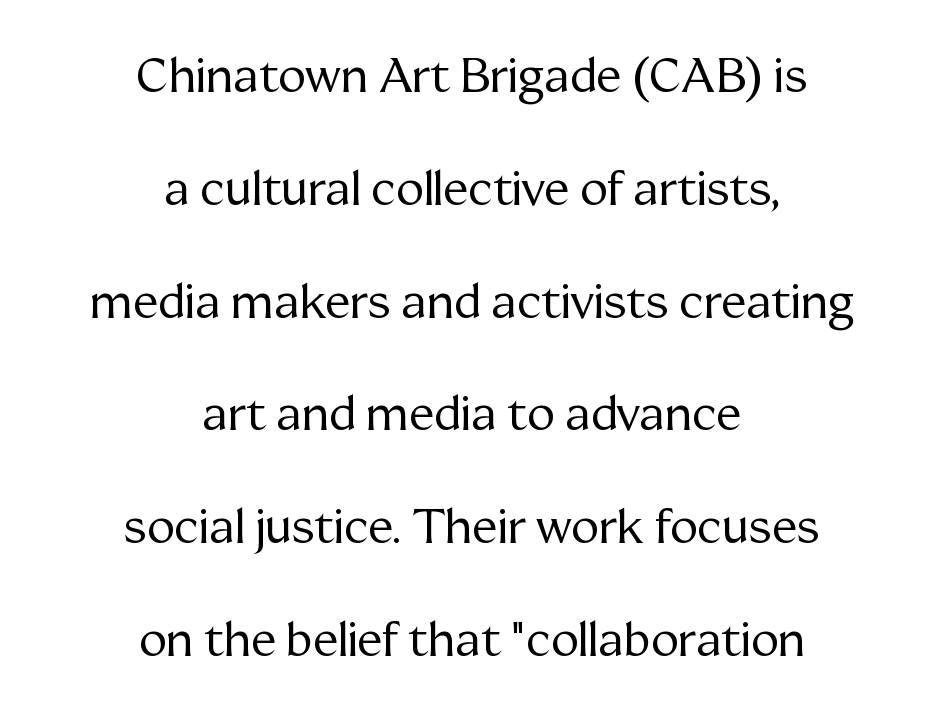
Q: Is the text bold? A: No.
Q: Is the text italic (slanted)? A: No, it is upright.
Q: Is the typeface a serif or a sans-serif typeface? A: Serif.
Q: Is the text underlined? A: No.
Q: How is the paragraph aligned? A: Centered.
Q: Is the spacing between letters normal or unusually wide? A: Normal.
Q: Is the spacing between lines tight, normal or loose? A: Loose.
Q: Width (condensed, normal, or wide)? A: Normal.
Q: Stroke contrast? A: Medium.
Q: x-height? A: Medium.
Q: Monospaced? A: No.
